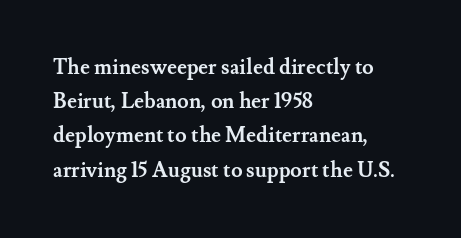
The image shows 21 px bold type, upright; set left-aligned, normal line spacing (1.63x), normal letter spacing, not underlined.
